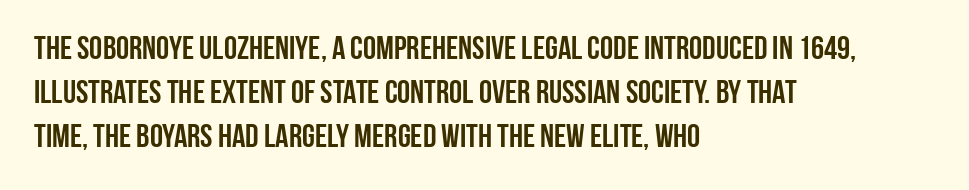
{"serif": "no", "italic": "no", "width": "condensed", "stroke_contrast": "low", "x_height": "large", "monospaced": "no", "underline": "no", "align": "left", "line_spacing": "normal", "line_spacing_ratio": 1.33, "letter_spacing": "normal", "letter_spacing_em": 0.0, "glyph_px": 33}
